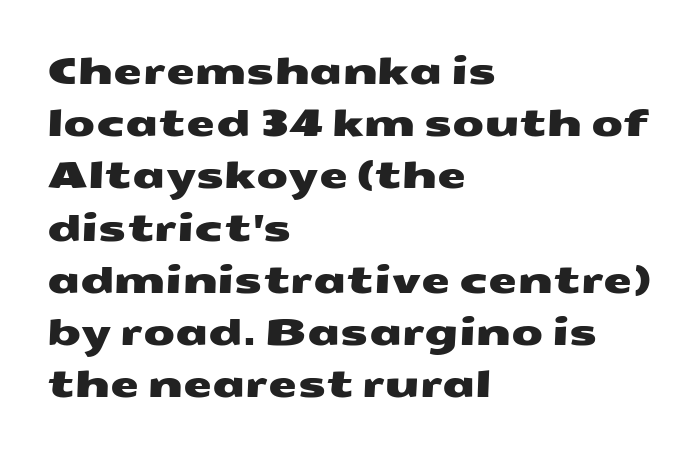
{"serif": "no", "width": "wide", "stroke_contrast": "medium", "x_height": "medium", "monospaced": "no", "underline": "no", "align": "left", "line_spacing": "normal", "line_spacing_ratio": 1.41, "letter_spacing": "normal", "letter_spacing_em": 0.0, "glyph_px": 37}
